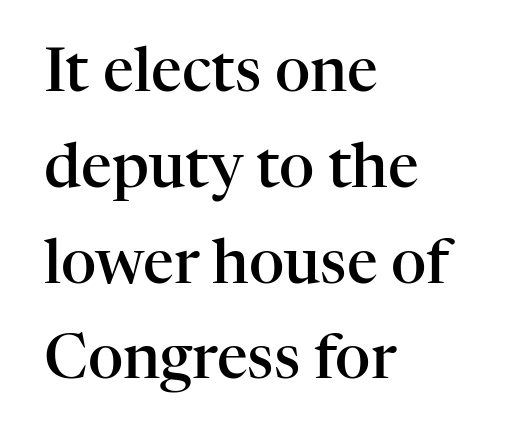
Q: Is the text bold? A: Semi-bold.
Q: Is the text italic (slanted)? A: No, it is upright.
Q: Is the typeface a serif or a sans-serif typeface? A: Serif.
Q: Is the text underlined? A: No.
Q: How is the paragraph aligned? A: Left-aligned.
Q: Is the spacing between letters normal or unusually wide? A: Normal.
Q: Is the spacing between lines tight, normal or loose? A: Normal.
Q: Width (condensed, normal, or wide)? A: Normal.
Q: Stroke contrast? A: High.
Q: x-height? A: Medium.
Q: Monospaced? A: No.
